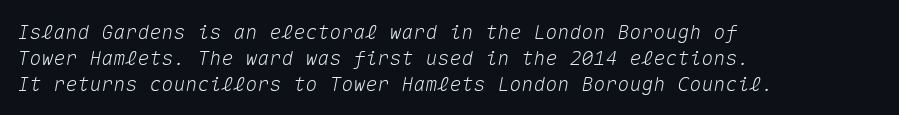
The image shows 20 px text type, italic (leaning right); set left-aligned, normal line spacing (1.29x), normal letter spacing, not underlined.
